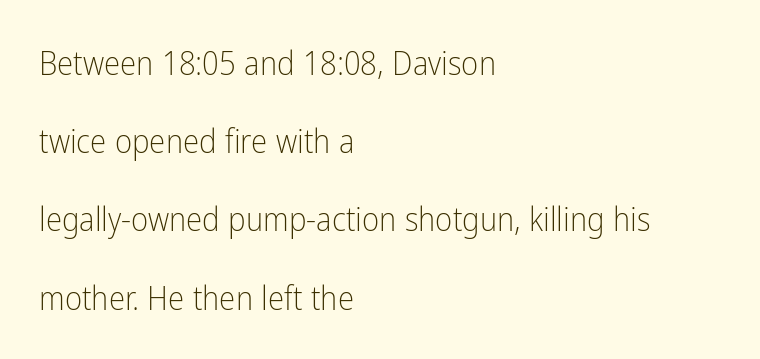
{"serif": "no", "italic": "no", "bold": "no", "weight": "light", "width": "condensed", "stroke_contrast": "low", "x_height": "medium", "monospaced": "no", "underline": "no", "align": "left", "line_spacing": "loose", "line_spacing_ratio": 2.37, "letter_spacing": "normal", "letter_spacing_em": 0.0, "glyph_px": 33}
